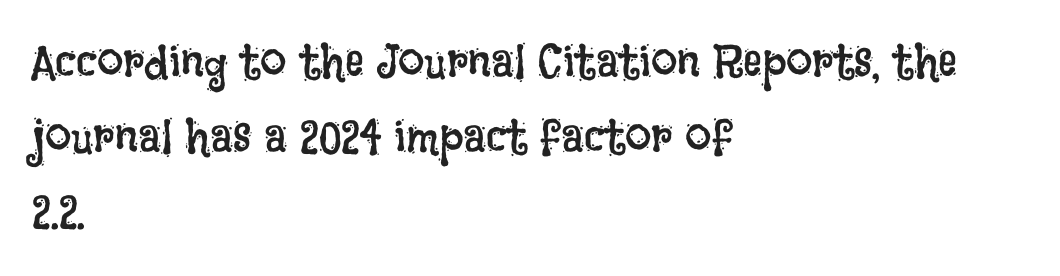
The image shows 47 px regular-weight, condensed type, upright; set left-aligned, normal line spacing (1.6x), normal letter spacing, not underlined; low stroke contrast and a large x-height.
